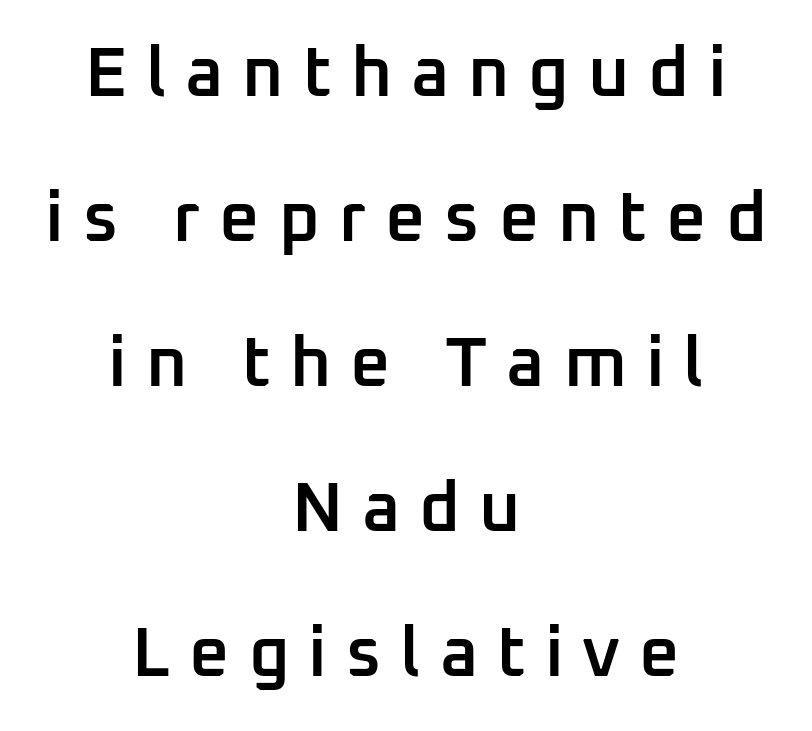
Typesetter's note: demi weight, one step under bold. The axis of the letterforms is exactly vertical. The space between consecutive lines is lavish. These lines are centered, leaving both edges ragged. Glyph-to-glyph distance is far greater than everyday printed text.
